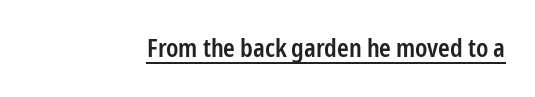
The letters sit at their default tracking, neither squeezed nor spread. On the weight axis this lands at semibold, roughly 600. Somebody hit Ctrl+U on this one — the words are underlined. In terms of posture, this sample is upright.
